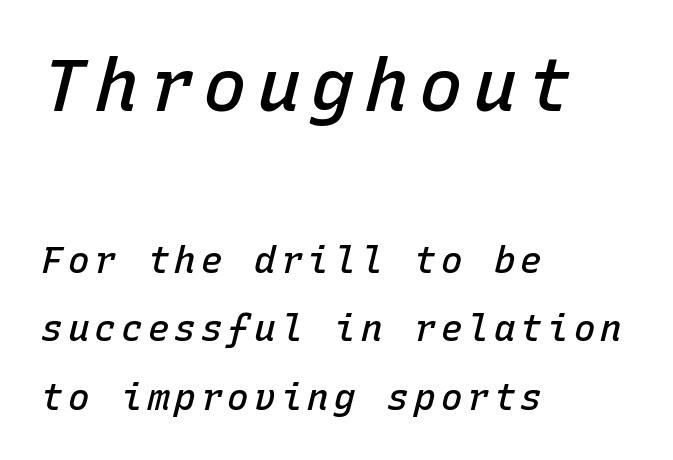
{"italic": "yes", "lean": "right", "slant_degrees": 15, "bold": "semi", "weight": "semibold", "width": "normal", "stroke_contrast": "low", "x_height": "medium", "monospaced": "yes", "underline": "no", "align": "left", "line_spacing": "loose", "line_spacing_ratio": 1.9, "larger_block": "first", "size_ratio": 2.03, "glyph_px": 73}
